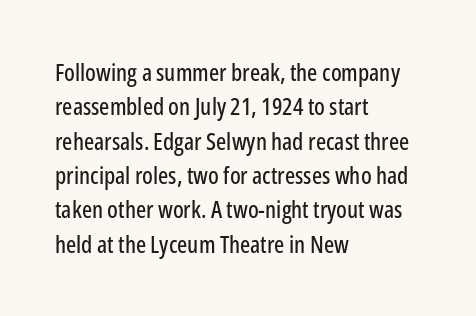
The rows are spaced the way most documents space them. Italic: no, the glyphs are upright roman. Reading down the block, your eye returns to a fixed left position each line. The words here are not underlined. Nothing unusual about the tracking: characters are spaced as the font intends.
